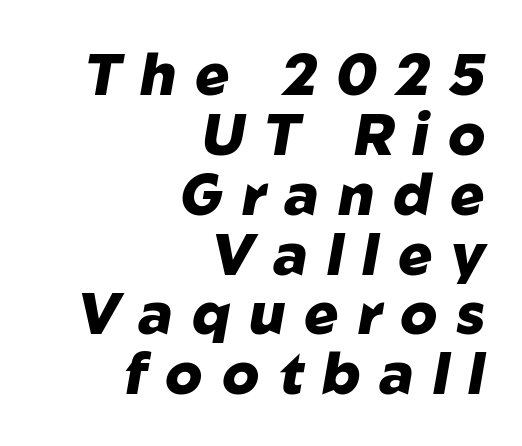
{"italic": "yes", "lean": "right", "slant_degrees": 10, "bold": "yes", "weight": "heavy", "width": "normal", "stroke_contrast": "low", "x_height": "medium", "monospaced": "no", "underline": "no", "align": "right", "line_spacing": "tight", "line_spacing_ratio": 1.05, "letter_spacing": "wide", "letter_spacing_em": 0.33, "glyph_px": 57}
